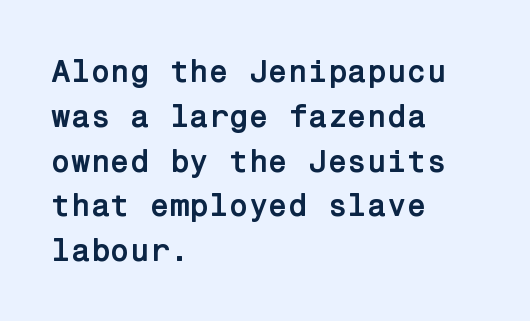
Q: Is the text bold? A: Yes.
Q: Is the text italic (slanted)? A: No, it is upright.
Q: Is the typeface a serif or a sans-serif typeface? A: Sans-serif.
Q: Is the text underlined? A: No.
Q: How is the paragraph aligned? A: Left-aligned.
Q: Is the spacing between letters normal or unusually wide? A: Normal.
Q: Is the spacing between lines tight, normal or loose? A: Normal.
Q: Width (condensed, normal, or wide)? A: Normal.
Q: Stroke contrast? A: Low.
Q: x-height? A: Medium.
